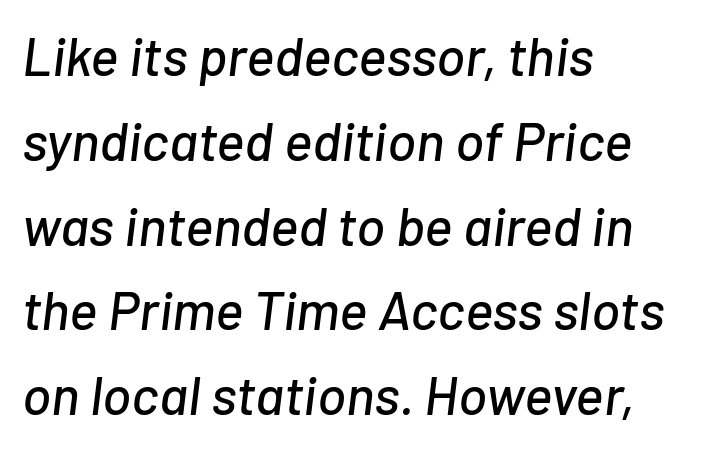
Q: Is the text italic (slanted)? A: Yes, it leans right by about 7 degrees.
Q: Is the text underlined? A: No.
Q: How is the paragraph aligned? A: Left-aligned.
Q: Is the spacing between letters normal or unusually wide? A: Normal.
Q: Is the spacing between lines tight, normal or loose? A: Normal.
Q: Width (condensed, normal, or wide)? A: Normal.
Q: Stroke contrast? A: Low.
Q: x-height? A: Medium.
Q: Monospaced? A: No.
